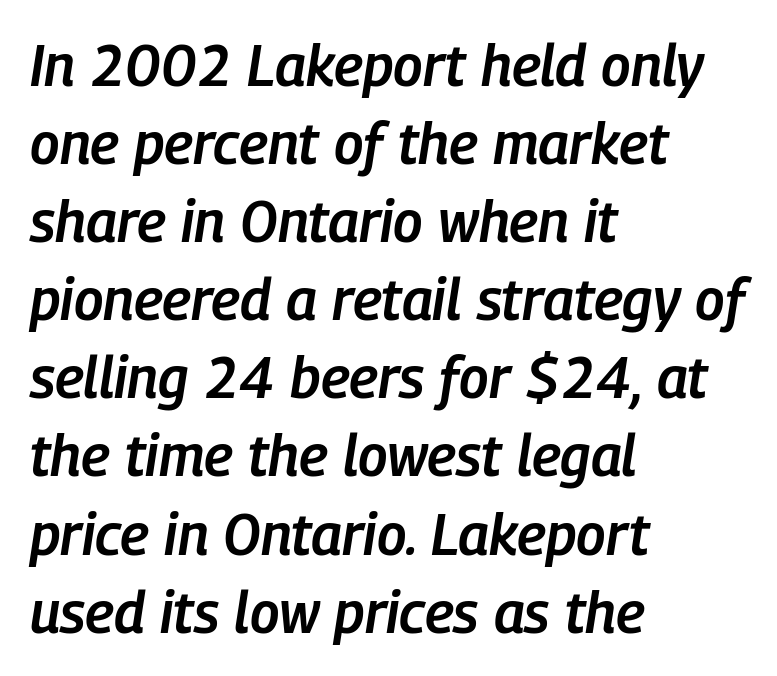
Quick note: interline space is typical. Type without underlining. This sample uses an oblique cut, with every glyph tilted off the vertical. Glyph-to-glyph distance matches everyday printed text.
